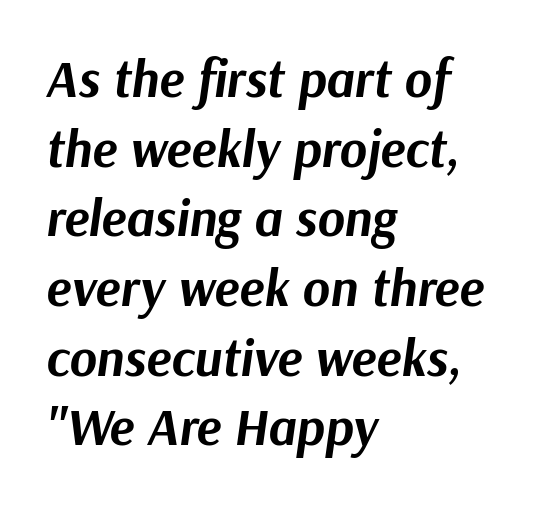
The image shows 52 px bold type, italic (leaning right); set left-aligned, normal line spacing (1.34x), normal letter spacing, not underlined; medium stroke contrast and a medium x-height.
